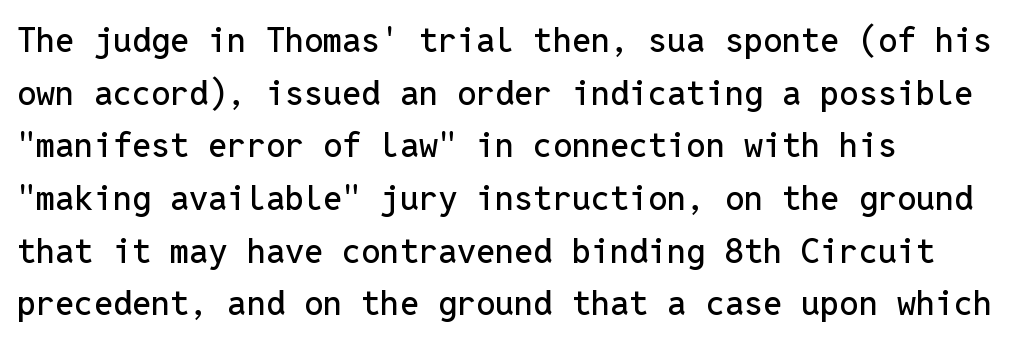
The type sits square on the baseline with zero lean. No extra tracking has been applied to these lines. The text block is weighted toward the left margin, trailing off unevenly rightward. The letters march in equal steps, a hallmark of fixed-pitch type. Grotesque or geometric, the face here clearly has no serifs. Bare-footed words on every line.
